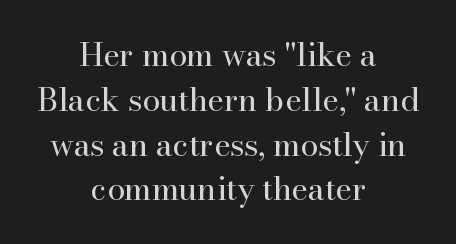
The image shows 32 px regular-weight serif type, upright; set centered, normal line spacing (1.4x), normal letter spacing, not underlined; high stroke contrast and a small x-height.
